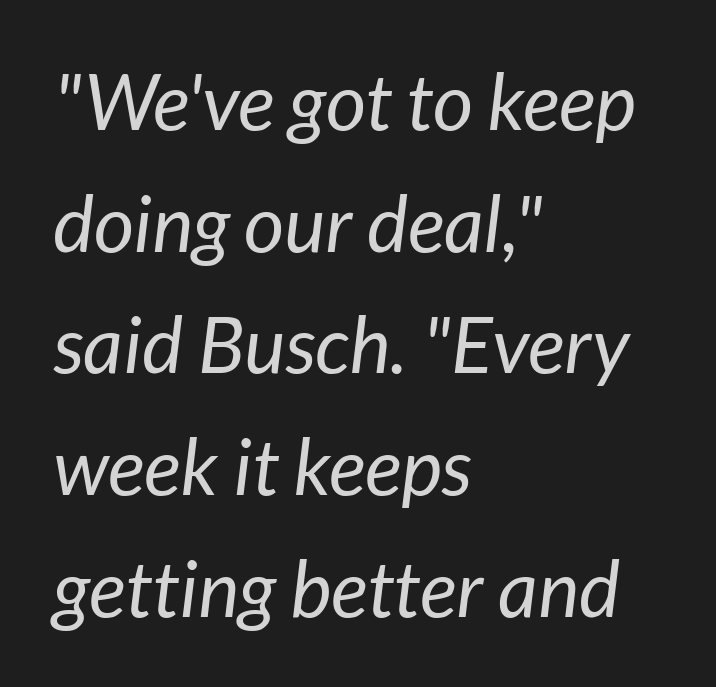
Q: Is the text bold? A: No.
Q: Is the text italic (slanted)? A: Yes, it leans right by about 7 degrees.
Q: Is the text underlined? A: No.
Q: How is the paragraph aligned? A: Left-aligned.
Q: Is the spacing between letters normal or unusually wide? A: Normal.
Q: Is the spacing between lines tight, normal or loose? A: Normal.
Q: Width (condensed, normal, or wide)? A: Normal.
Q: Stroke contrast? A: Low.
Q: x-height? A: Medium.
Q: Monospaced? A: No.
